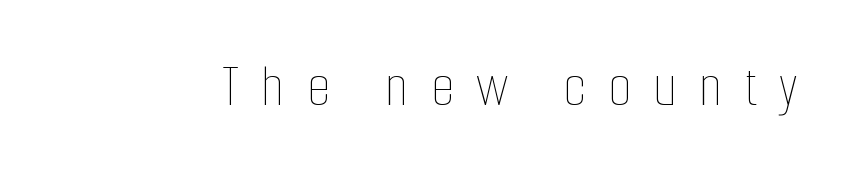
Q: Is the text bold? A: No.
Q: Is the text italic (slanted)? A: No, it is upright.
Q: Is the text underlined? A: No.
Q: Is the spacing between letters normal or unusually wide? A: Unusually wide.
Q: Width (condensed, normal, or wide)? A: Condensed.
Q: Stroke contrast? A: Low.
Q: x-height? A: Medium.
Q: Monospaced? A: No.
